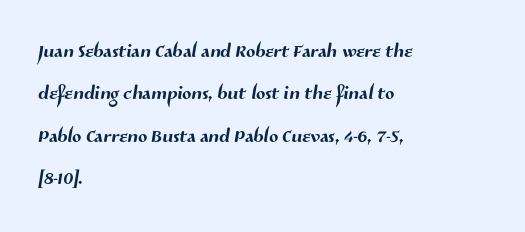
The image shows 27 px text type; set left-aligned, normal line spacing (1.57x), normal letter spacing, not underlined.
